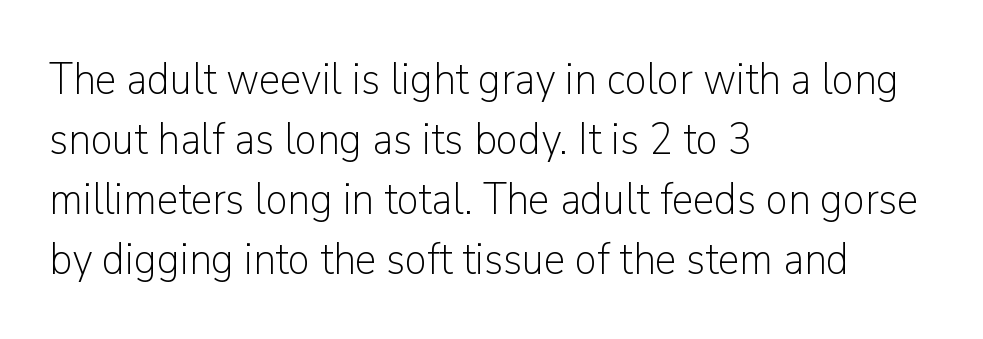
How are the letters spaced? Ordinarily, with no added tracking. Nothing heavy about these letters — not bold at all. Think of a printed novel: that variable character pitch is what you see here. The leading is moderate, giving the passage an even texture. One-word summary of the alignment: left.
